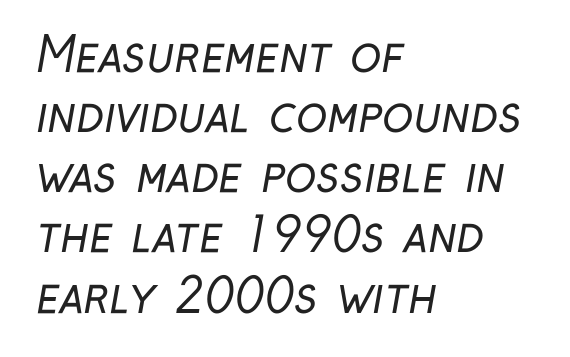
{"serif": "no", "bold": "no", "weight": "regular", "width": "condensed", "stroke_contrast": "low", "x_height": "medium", "monospaced": "no", "underline": "no", "align": "left", "line_spacing": "normal", "line_spacing_ratio": 1.28, "letter_spacing": "normal", "letter_spacing_em": 0.0, "glyph_px": 47}
